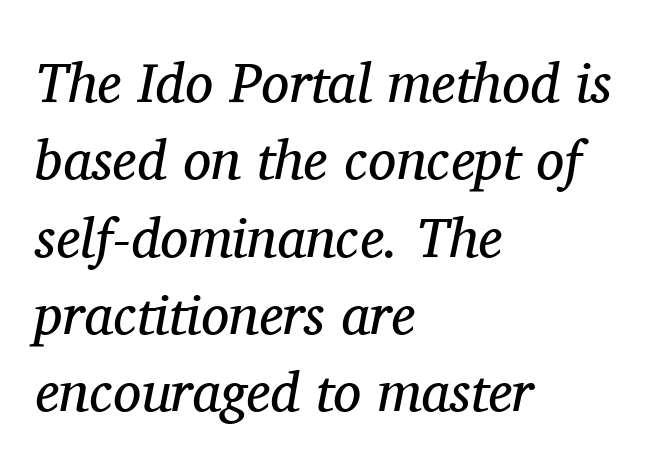
Q: Is the text bold? A: No.
Q: Is the text italic (slanted)? A: Yes, it leans right by about 11 degrees.
Q: Is the typeface a serif or a sans-serif typeface? A: Serif.
Q: Is the text underlined? A: No.
Q: How is the paragraph aligned? A: Left-aligned.
Q: Is the spacing between letters normal or unusually wide? A: Normal.
Q: Is the spacing between lines tight, normal or loose? A: Normal.
Q: Width (condensed, normal, or wide)? A: Normal.
Q: Stroke contrast? A: Medium.
Q: x-height? A: Medium.
Q: Monospaced? A: No.
